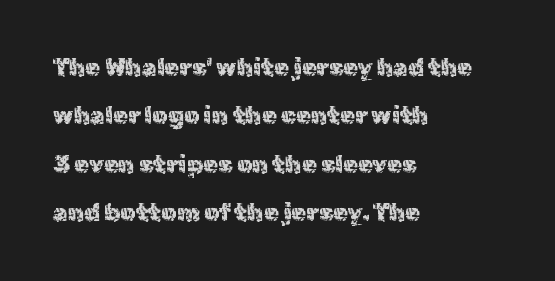
The image shows 24 px text type, upright; set left-aligned, loose line spacing (2.02x), normal letter spacing, not underlined.
